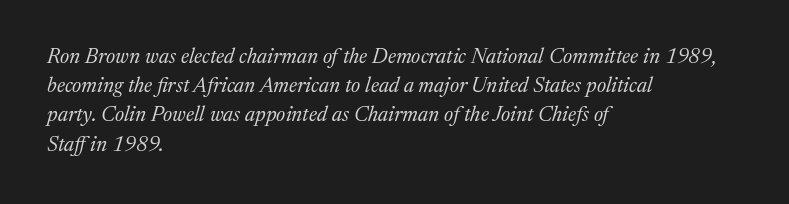
No word sits above an underline. Style check: oblique. The rows are spaced the way most documents space them. Glyph-to-glyph distance matches everyday printed text. No extra ink here — the face is not bold.
